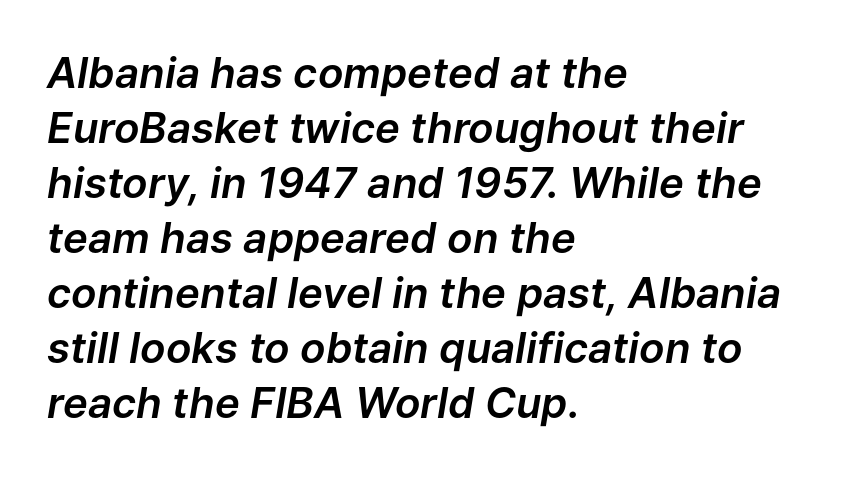
Q: Is the text italic (slanted)? A: Yes, it leans right by about 9 degrees.
Q: Is the text underlined? A: No.
Q: How is the paragraph aligned? A: Left-aligned.
Q: Is the spacing between letters normal or unusually wide? A: Normal.
Q: Is the spacing between lines tight, normal or loose? A: Normal.
Q: Width (condensed, normal, or wide)? A: Normal.
Q: Stroke contrast? A: Low.
Q: x-height? A: Medium.
Q: Monospaced? A: No.
